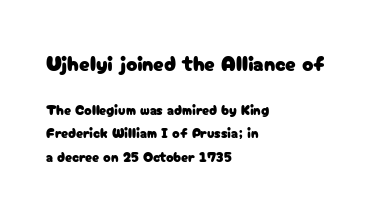
{"italic": "no", "underline": "no", "align": "left", "line_spacing": "normal", "line_spacing_ratio": 1.67, "letter_spacing": "normal", "letter_spacing_em": 0.0, "larger_block": "first", "size_ratio": 1.5, "glyph_px": 21}
